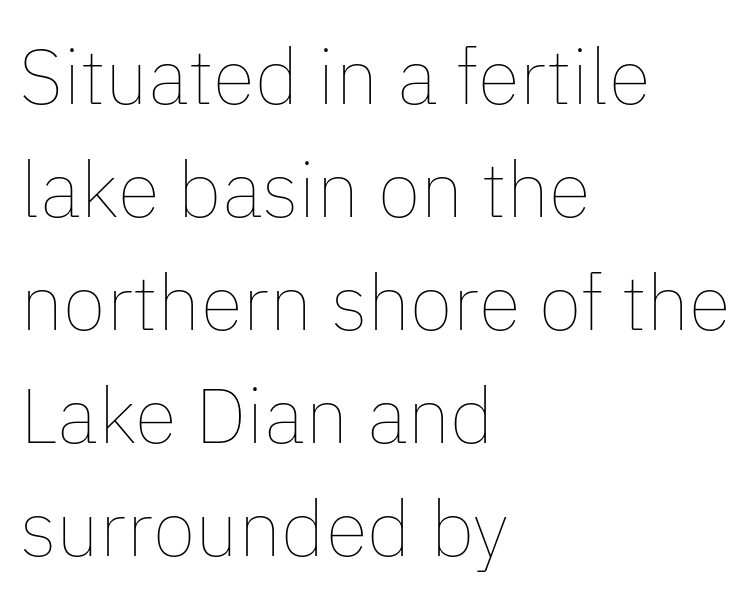
{"italic": "no", "bold": "no", "weight": "thin", "width": "normal", "stroke_contrast": "low", "x_height": "medium", "monospaced": "no", "underline": "no", "align": "left", "line_spacing": "normal", "line_spacing_ratio": 1.45, "letter_spacing": "normal", "letter_spacing_em": 0.0, "glyph_px": 78}
